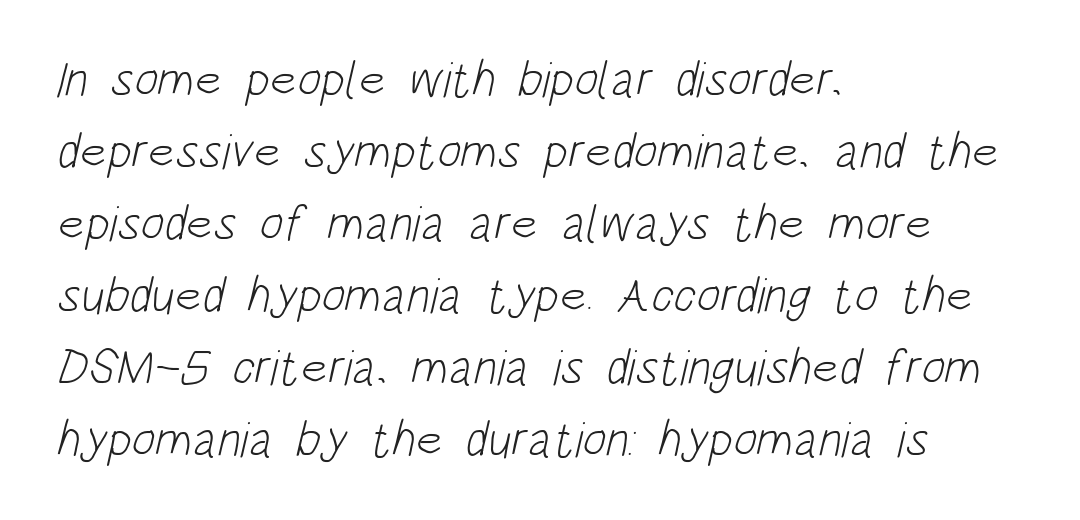
The rows are spaced the way most documents space them. The letters look calm and open, with moderate or lighter stems. What stands out about the letter spacing? Nothing — it is the standard amount. These lines are rendered in a variable-pitch font. The words here are not underlined. All the whitespace from short lines collects on the right.
